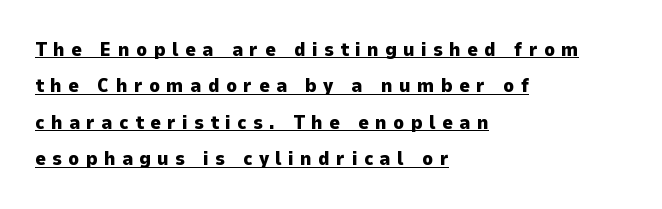
The rendering anchors every line to the left-hand side. The sample's only ornament is a line tracing under the words. In terms of posture, this sample is upright. A dark, heavy texture on the line: the type is bold. This sample uses expanded letter spacing, leaving extra air between glyphs.
